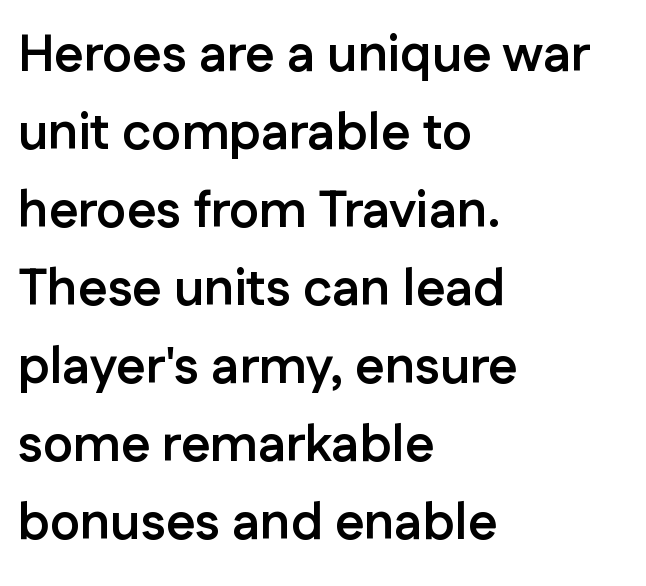
Q: Is the text bold? A: Yes.
Q: Is the text italic (slanted)? A: No, it is upright.
Q: Is the typeface a serif or a sans-serif typeface? A: Sans-serif.
Q: Is the text underlined? A: No.
Q: How is the paragraph aligned? A: Left-aligned.
Q: Is the spacing between letters normal or unusually wide? A: Normal.
Q: Is the spacing between lines tight, normal or loose? A: Normal.
Q: Width (condensed, normal, or wide)? A: Normal.
Q: Stroke contrast? A: Low.
Q: x-height? A: Medium.
Q: Monospaced? A: No.
